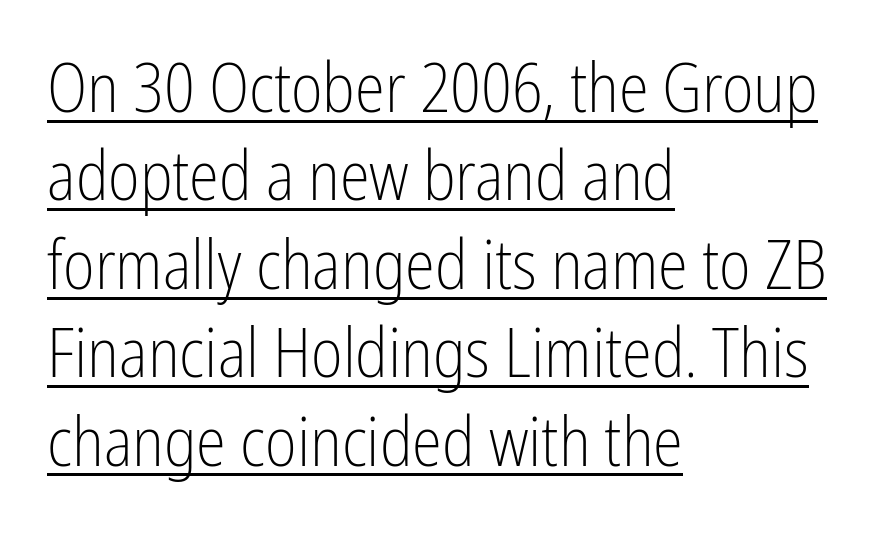
Posture: vertical. The line texture is even and compact thanks to regular tracking. Letterform terminals end flat and unadorned throughout the passage. A baseline rule has been typeset under these characters. Summary of vertical rhythm: regular, with standard interline spacing. Do the characters align in a grid? No, the font is proportional.
